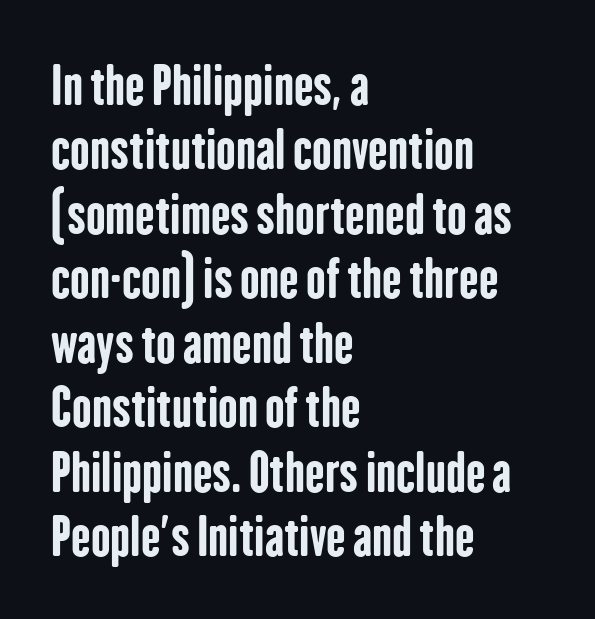
Q: Is the text bold? A: Yes.
Q: Is the text italic (slanted)? A: No, it is upright.
Q: Is the typeface a serif or a sans-serif typeface? A: Sans-serif.
Q: Is the text underlined? A: No.
Q: How is the paragraph aligned? A: Left-aligned.
Q: Is the spacing between letters normal or unusually wide? A: Normal.
Q: Width (condensed, normal, or wide)? A: Condensed.
Q: Stroke contrast? A: Low.
Q: x-height? A: Medium.
Q: Monospaced? A: No.
